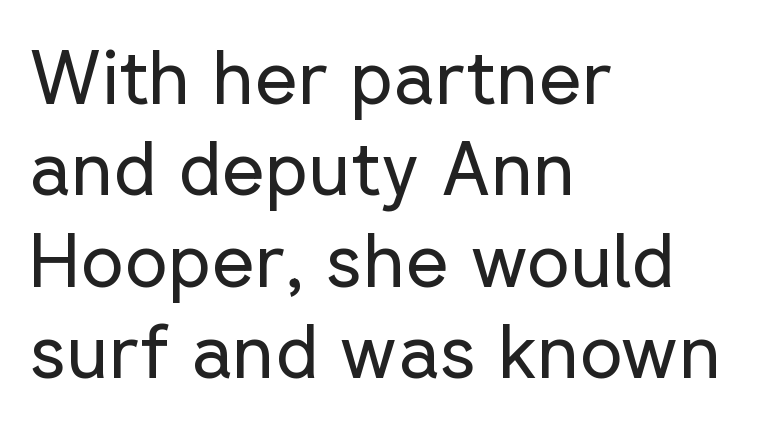
The image shows 75 px regular-weight sans-serif type, upright; set left-aligned, line spacing 1.22x, normal letter spacing, not underlined; low stroke contrast and a medium x-height.
